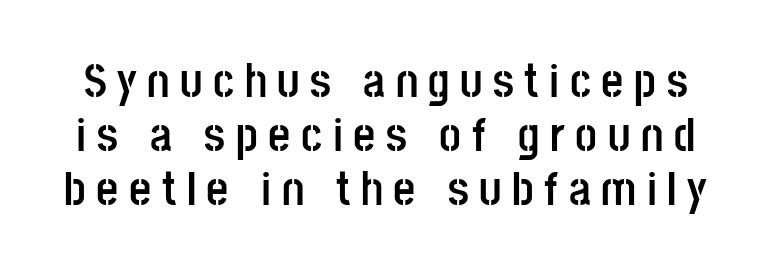
The image shows 48 px semibold, condensed sans-serif type, upright; set tight line spacing (1.12x), unusually wide letter spacing (+0.22 em), not underlined; low stroke contrast and a large x-height.
